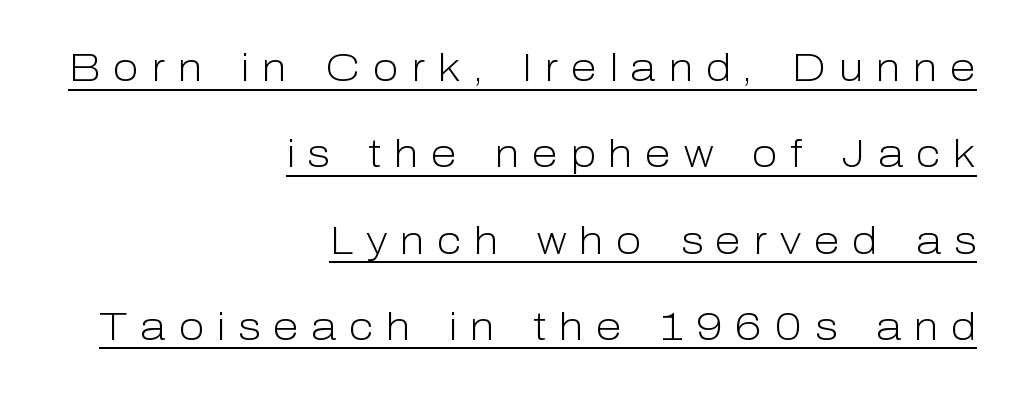
The image shows 38 px light sans-serif type, upright; set right-aligned, loose line spacing (2.27x), unusually wide letter spacing (+0.33 em), underlined; low stroke contrast and a medium x-height.
